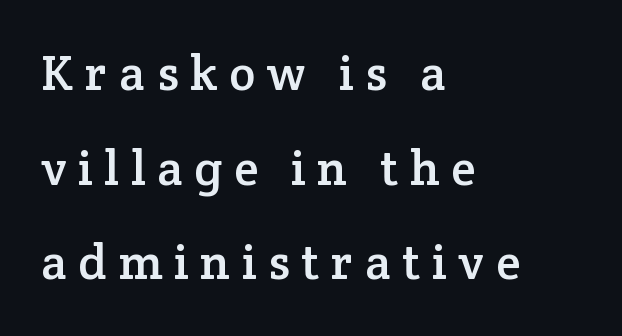
Clear beneath every line of the passage. Honestly, the letter spacing is so wide it's the main thing you notice. This sample has the flowing, uneven cadence of proportional lettering. This is serif lettering, the kind often seen in printed books. Every row of glyphs begins at an identical x-position on the left.
